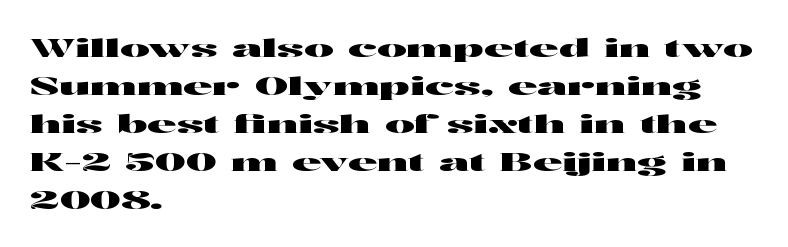
The image shows 25 px text type, upright; set left-aligned, normal line spacing (1.52x), normal letter spacing, not underlined.
